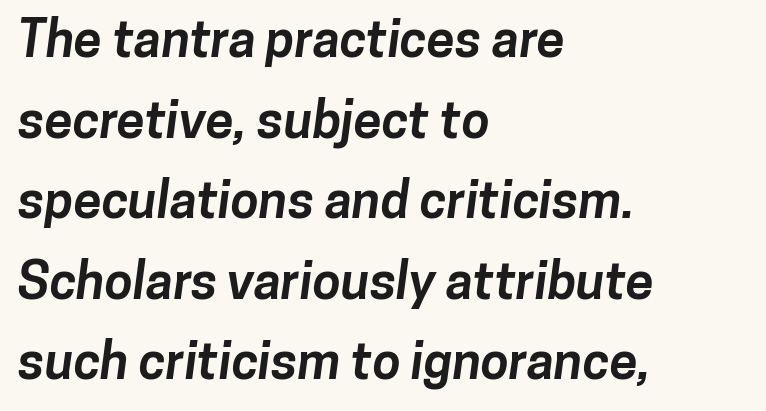
{"serif": "no", "bold": "yes", "weight": "bold", "width": "normal", "stroke_contrast": "low", "x_height": "medium", "monospaced": "no", "underline": "no", "align": "left", "line_spacing": "normal", "line_spacing_ratio": 1.58, "letter_spacing": "normal", "letter_spacing_em": 0.0, "glyph_px": 51}
